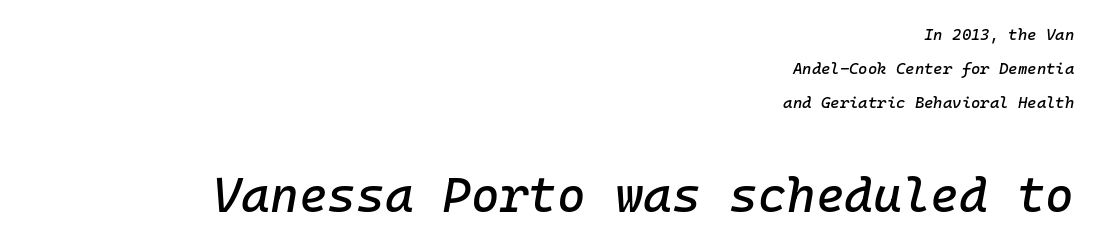
Q: Is the text italic (slanted)? A: Yes, it leans right by about 10 degrees.
Q: Is the text underlined? A: No.
Q: How is the paragraph aligned? A: Right-aligned.
Q: Is the spacing between letters normal or unusually wide? A: Normal.
Q: Is the spacing between lines tight, normal or loose? A: Loose.
Q: Which block of text is set in a larger size, the first (top) or the second (bottom)? A: The second (bottom) one.
Q: Width (condensed, normal, or wide)? A: Normal.
Q: Stroke contrast? A: Low.
Q: x-height? A: Medium.
